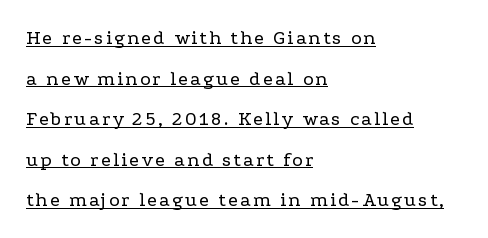
The image shows 20 px text type, upright; set left-aligned, loose line spacing (2.03x), underlined.
